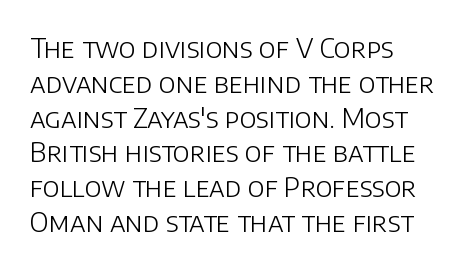
This sample keeps an unexceptional amount of space between lines. Characters remain perfectly vertical along every line. The gap between lines stays unmarked. Is this a heavy cut? Hardly; it is regular or lighter.
